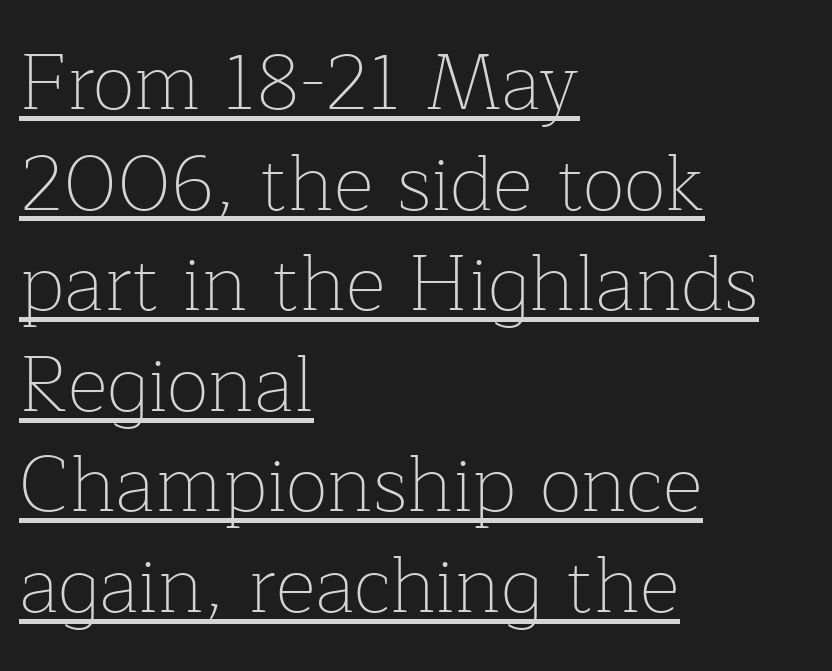
{"serif": "yes", "italic": "no", "bold": "no", "weight": "thin", "width": "normal", "stroke_contrast": "low", "x_height": "medium", "monospaced": "no", "underline": "yes", "align": "left", "line_spacing": "normal", "line_spacing_ratio": 1.29, "letter_spacing": "normal", "letter_spacing_em": 0.0, "glyph_px": 78}
